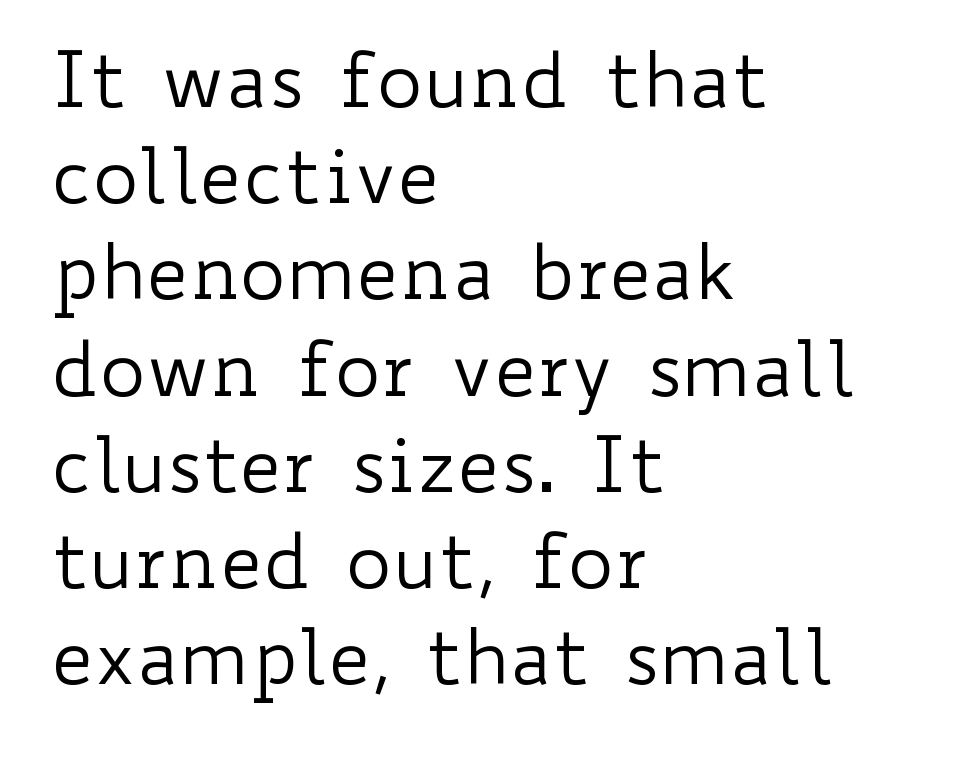
The image shows 77 px regular-weight, wide type, upright; set left-aligned, normal line spacing (1.25x), normal letter spacing, not underlined; low stroke contrast and a small x-height.
